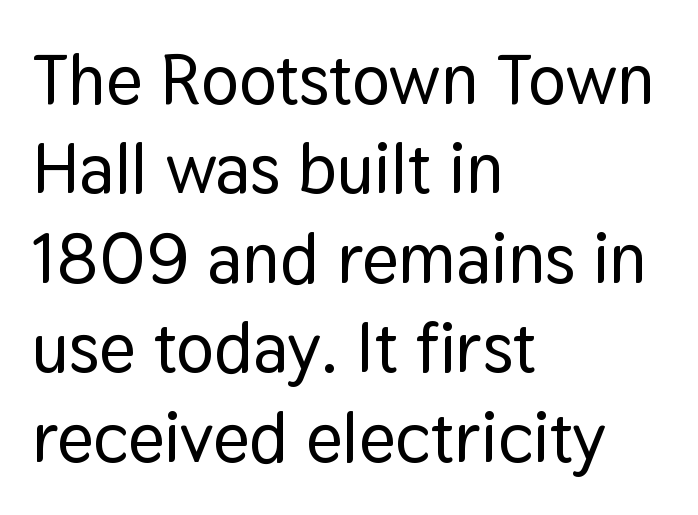
{"serif": "no", "italic": "no", "width": "normal", "stroke_contrast": "low", "x_height": "medium", "monospaced": "no", "underline": "no", "align": "left", "line_spacing": "normal", "line_spacing_ratio": 1.26, "letter_spacing": "normal", "letter_spacing_em": 0.0, "glyph_px": 71}
